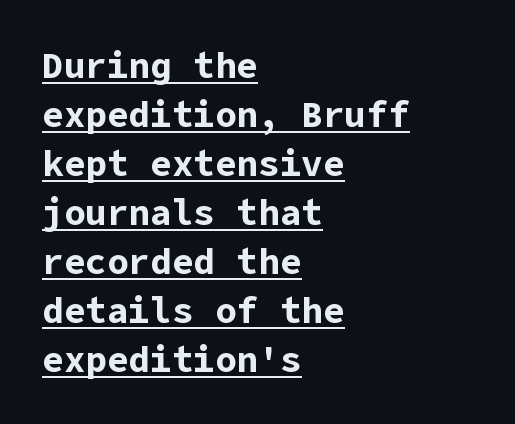
The image shows 36 px bold sans-serif type, upright; set left-aligned, normal line spacing (1.36x), normal letter spacing, underlined; low stroke contrast and a medium x-height.
